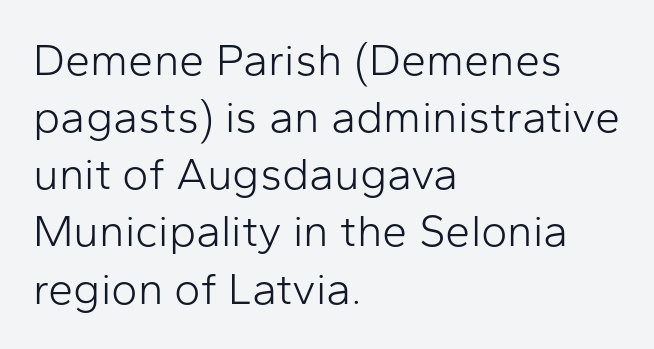
Q: Is the text bold? A: No.
Q: Is the text italic (slanted)? A: No, it is upright.
Q: Is the typeface a serif or a sans-serif typeface? A: Sans-serif.
Q: Is the text underlined? A: No.
Q: How is the paragraph aligned? A: Left-aligned.
Q: Is the spacing between letters normal or unusually wide? A: Normal.
Q: Is the spacing between lines tight, normal or loose? A: Normal.
Q: Width (condensed, normal, or wide)? A: Normal.
Q: Stroke contrast? A: Low.
Q: x-height? A: Medium.
Q: Monospaced? A: No.
